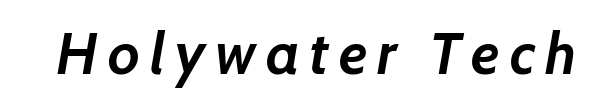
A bare baseline throughout the passage. The passage shown is emphatically bold. If you drew a line through each stem, it would be angled. The face used here is proportionally spaced, like ordinary book or web type.
